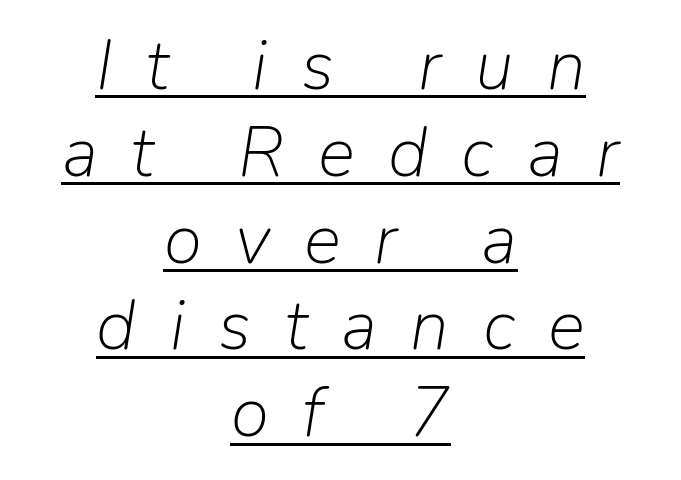
{"italic": "yes", "lean": "right", "slant_degrees": 9, "bold": "no", "weight": "light", "width": "normal", "stroke_contrast": "low", "x_height": "medium", "monospaced": "no", "underline": "yes", "align": "center", "line_spacing_ratio": 1.24, "letter_spacing": "wide", "letter_spacing_em": 0.48, "glyph_px": 70}
